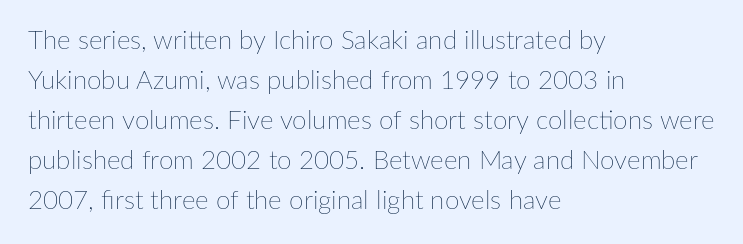
The image shows 26 px text type, upright; set left-aligned, normal line spacing (1.54x), normal letter spacing, not underlined.
